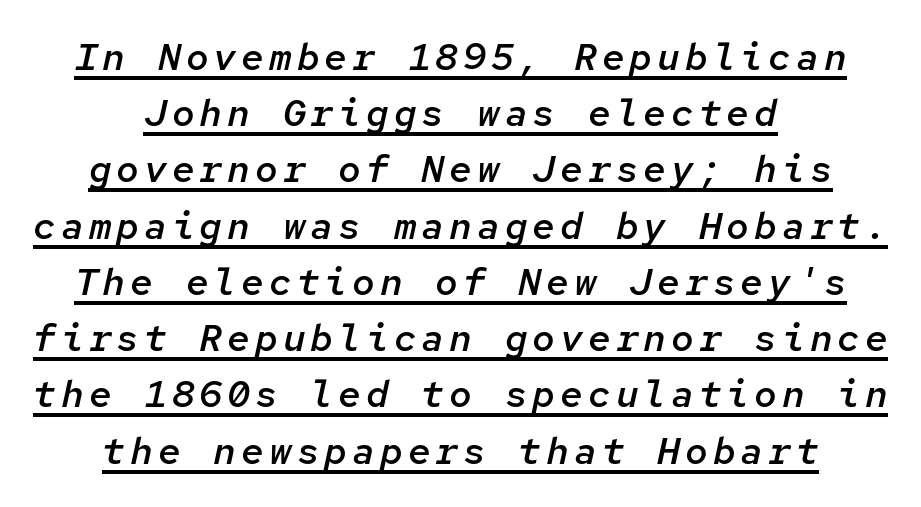
Q: Is the text bold? A: Semi-bold.
Q: Is the text italic (slanted)? A: Yes, it leans right by about 12 degrees.
Q: Is the text underlined? A: Yes.
Q: How is the paragraph aligned? A: Centered.
Q: Is the spacing between lines tight, normal or loose? A: Normal.
Q: Width (condensed, normal, or wide)? A: Normal.
Q: Stroke contrast? A: Low.
Q: x-height? A: Medium.
Q: Monospaced? A: Yes.
